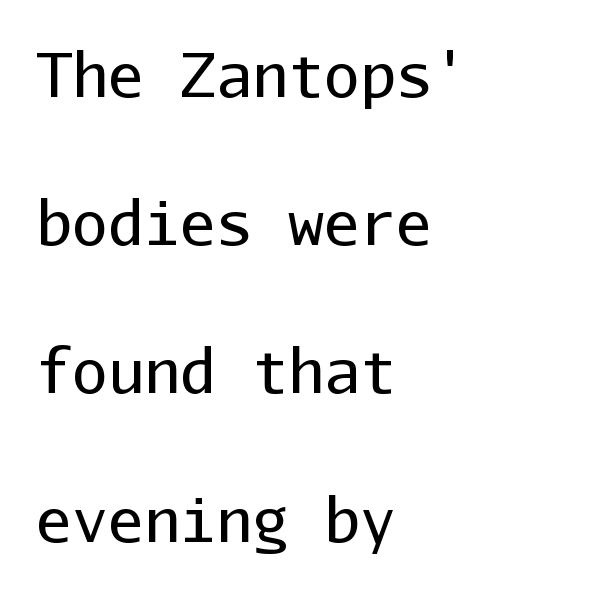
{"serif": "no", "italic": "no", "bold": "no", "weight": "regular", "width": "normal", "stroke_contrast": "low", "x_height": "medium", "monospaced": "yes", "underline": "no", "align": "left", "line_spacing": "loose", "line_spacing_ratio": 2.47, "letter_spacing": "normal", "letter_spacing_em": 0.0, "glyph_px": 60}
